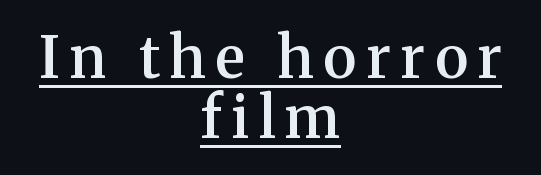
The image shows 58 px semibold serif type, upright; set centered, tight line spacing (1.04x), underlined; medium stroke contrast and a medium x-height.
